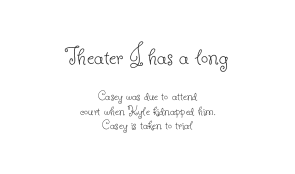
The image shows 26 px text type, upright; set centered, tight line spacing (1.02x), normal letter spacing, not underlined; the first (top) block is 1.86x larger.
